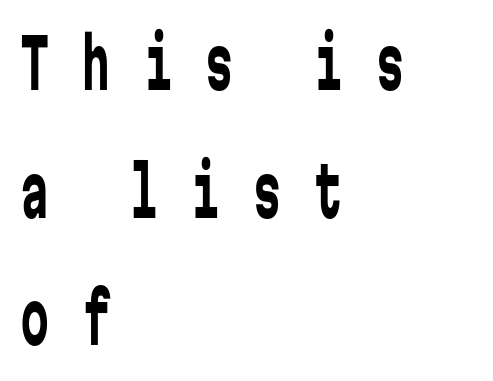
{"serif": "no", "italic": "no", "bold": "no", "weight": "regular", "width": "condensed", "stroke_contrast": "low", "x_height": "medium", "monospaced": "yes", "underline": "no", "align": "left", "line_spacing_ratio": 1.85, "letter_spacing": "wide", "letter_spacing_em": 0.49, "glyph_px": 69}
